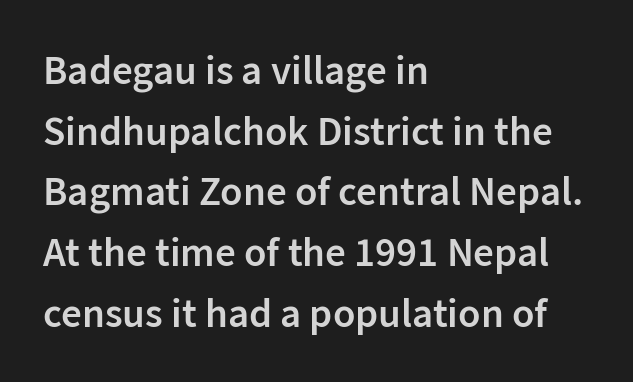
You could call the tracking neutral — neither tight nor loose. Semibold letterforms, between regular and bold. Unmarked baselines from the first word to the last. In terms of letterform style, serifs are entirely absent.
